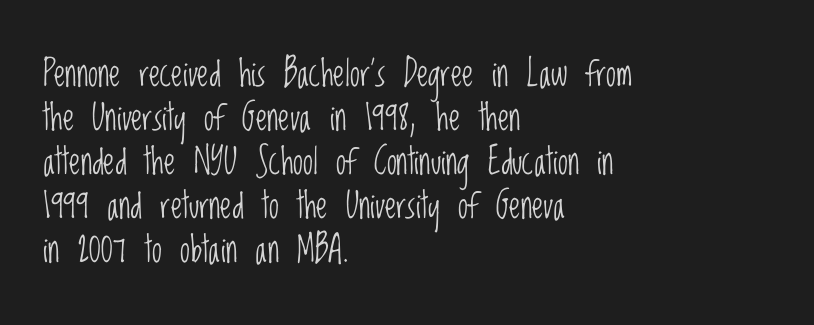
The image shows 36 px light, condensed sans-serif type, upright; set left-aligned, line spacing 1.22x, normal letter spacing, not underlined; low stroke contrast and a large x-height.
